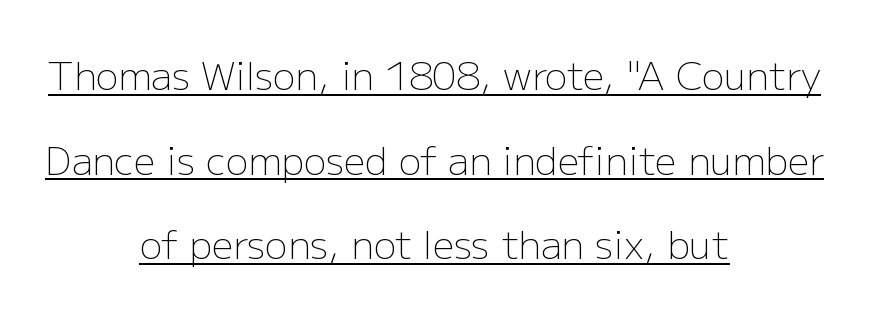
Q: Is the text bold? A: No.
Q: Is the text italic (slanted)? A: No, it is upright.
Q: Is the typeface a serif or a sans-serif typeface? A: Sans-serif.
Q: Is the text underlined? A: Yes.
Q: How is the paragraph aligned? A: Centered.
Q: Is the spacing between letters normal or unusually wide? A: Normal.
Q: Is the spacing between lines tight, normal or loose? A: Loose.
Q: Width (condensed, normal, or wide)? A: Normal.
Q: Stroke contrast? A: Low.
Q: x-height? A: Medium.
Q: Monospaced? A: No.
